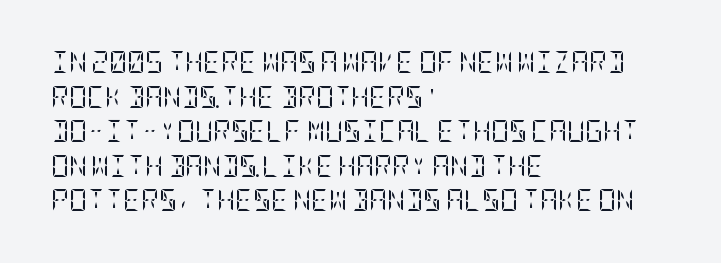
The image shows 22 px text type, upright; set left-aligned, normal line spacing (1.57x), normal letter spacing, not underlined.
